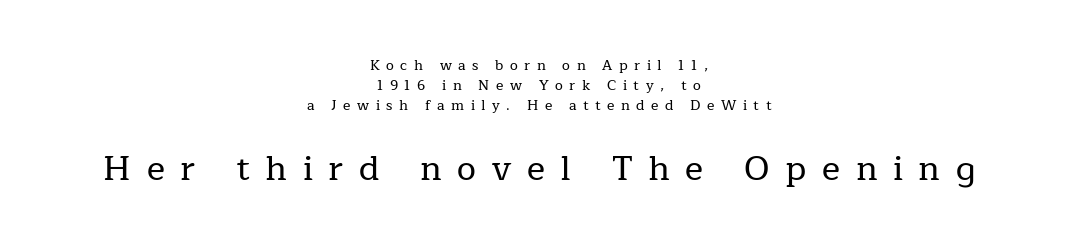
Q: Is the text italic (slanted)? A: No, it is upright.
Q: Is the typeface a serif or a sans-serif typeface? A: Serif.
Q: Is the text underlined? A: No.
Q: How is the paragraph aligned? A: Centered.
Q: Is the spacing between letters normal or unusually wide? A: Unusually wide.
Q: Is the spacing between lines tight, normal or loose? A: Normal.
Q: Which block of text is set in a larger size, the first (top) or the second (bottom)? A: The second (bottom) one.
Q: Width (condensed, normal, or wide)? A: Normal.
Q: Stroke contrast? A: Low.
Q: x-height? A: Medium.
Q: Monospaced? A: No.
